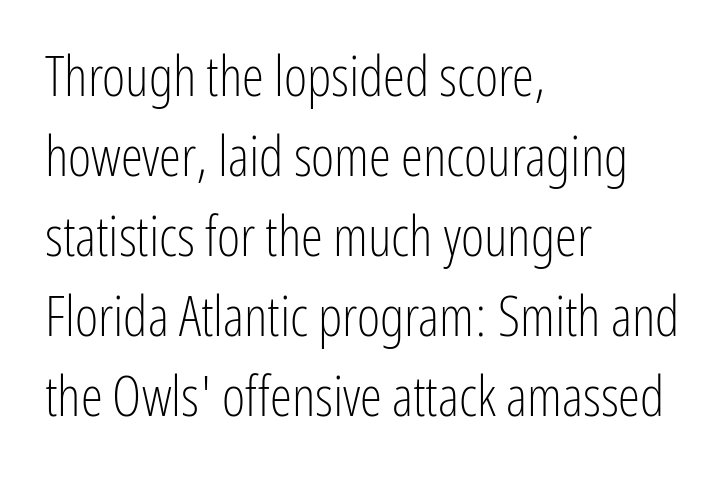
{"serif": "no", "italic": "no", "bold": "no", "weight": "light", "width": "condensed", "stroke_contrast": "low", "x_height": "medium", "monospaced": "no", "underline": "no", "align": "left", "line_spacing": "normal", "line_spacing_ratio": 1.43, "letter_spacing": "normal", "letter_spacing_em": 0.0, "glyph_px": 56}
